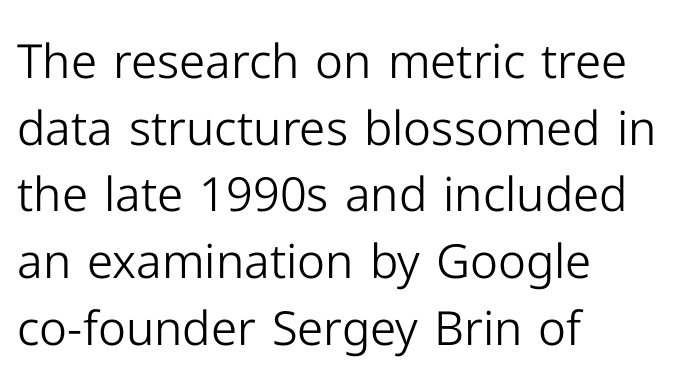
Q: Is the text bold? A: No.
Q: Is the text italic (slanted)? A: No, it is upright.
Q: Is the typeface a serif or a sans-serif typeface? A: Sans-serif.
Q: Is the text underlined? A: No.
Q: How is the paragraph aligned? A: Left-aligned.
Q: Is the spacing between letters normal or unusually wide? A: Normal.
Q: Is the spacing between lines tight, normal or loose? A: Normal.
Q: Width (condensed, normal, or wide)? A: Normal.
Q: Stroke contrast? A: Low.
Q: x-height? A: Medium.
Q: Monospaced? A: No.
